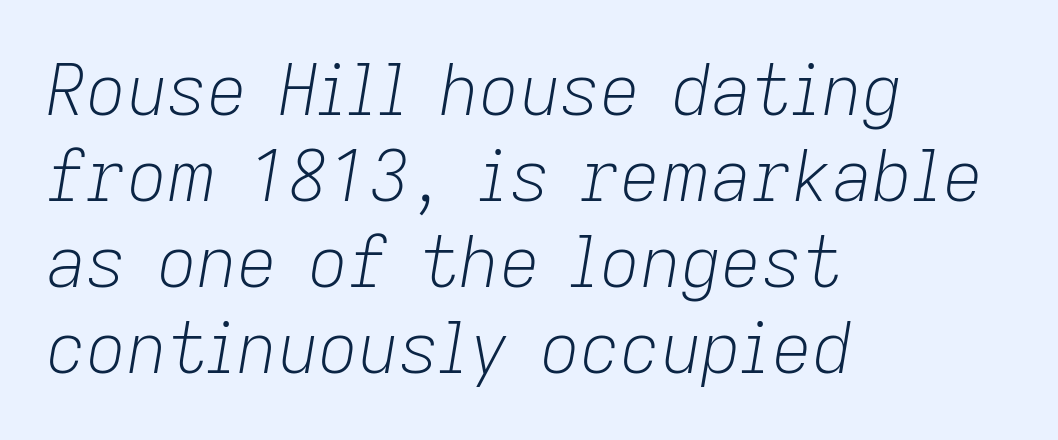
The face used here is proportionally spaced, like ordinary book or web type. Teacher's note: observe the even left margin — that is flush-left alignment. This sample uses plain, unmodified letter spacing. Letters rest on an invisible, unmarked baseline. If you drew a line through each stem, it would be angled.
